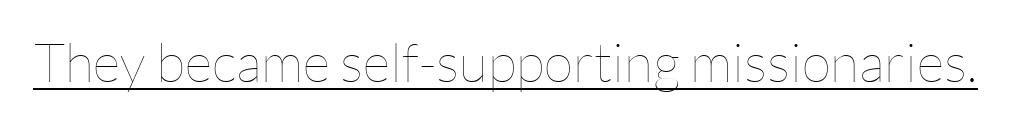
{"italic": "no", "bold": "no", "weight": "thin", "width": "normal", "stroke_contrast": "low", "x_height": "medium", "monospaced": "no", "underline": "yes", "letter_spacing": "normal", "letter_spacing_em": 0.0, "glyph_px": 54}
